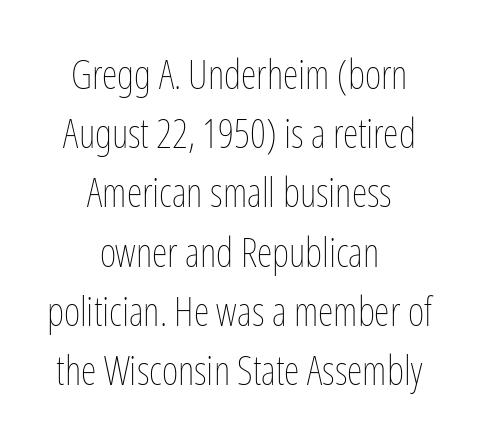
{"italic": "no", "bold": "no", "weight": "thin", "width": "condensed", "stroke_contrast": "low", "x_height": "medium", "monospaced": "no", "underline": "no", "align": "center", "line_spacing": "normal", "line_spacing_ratio": 1.48, "letter_spacing": "normal", "letter_spacing_em": 0.0, "glyph_px": 40}
